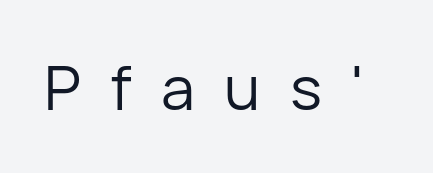
Is the type heavy? It reads as light-to-regular instead. A typesetter would call this proportional, since set widths differ per character. These lines are composed in type without serifs. You could only call the tracking loose — the letters float apart. Vertical strokes here are truly vertical.
